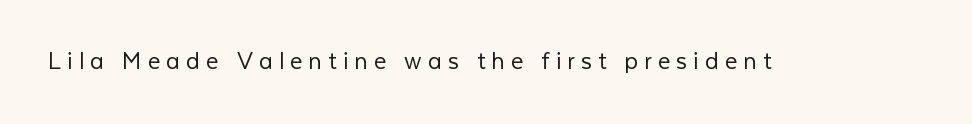
The image shows 27 px text type, upright; set unusually wide letter spacing (+0.22 em), not underlined.
